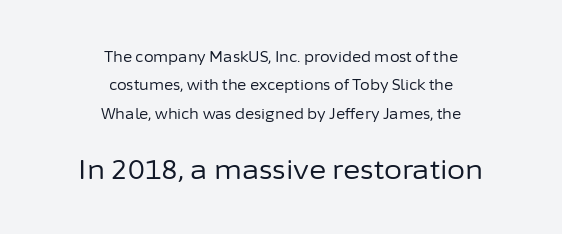
Casual observation: everything's sitting right in the middle. The typography opts for an upright posture over an oblique one. A typesetter would call this zero additional tracking. The characters are drawn with everyday or finer stroke widths. Letters rest on an invisible, unmarked baseline.
